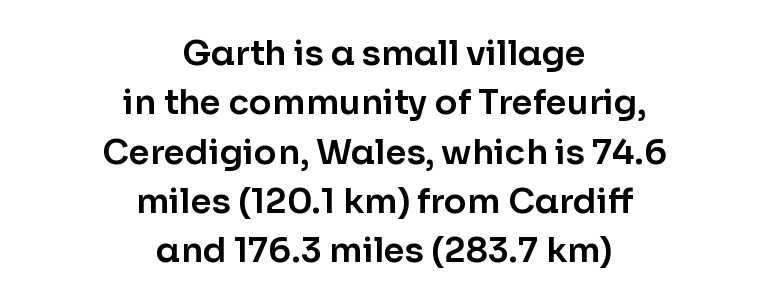
The passage shown stacks its lines at a standard gap. Anything drawn beneath the words? Only blank space. A sans-serif font was chosen for this passage. Notice how the stems are strictly vertical — no italics here.
